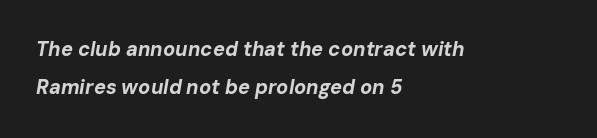
Q: Is the text bold? A: Yes.
Q: Is the text italic (slanted)? A: Yes, it leans right by about 10 degrees.
Q: Is the text underlined? A: No.
Q: How is the paragraph aligned? A: Left-aligned.
Q: Is the spacing between letters normal or unusually wide? A: Normal.
Q: Is the spacing between lines tight, normal or loose? A: Loose.
